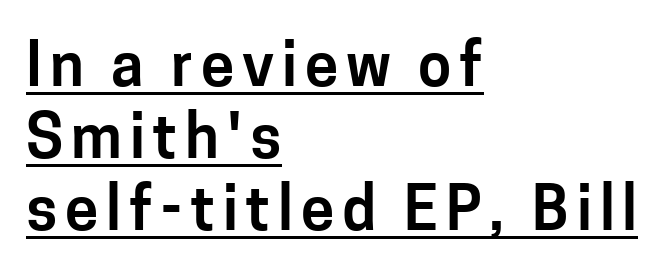
{"serif": "no", "italic": "no", "width": "normal", "stroke_contrast": "low", "x_height": "medium", "monospaced": "no", "underline": "yes", "align": "left", "line_spacing_ratio": 1.2, "glyph_px": 60}
